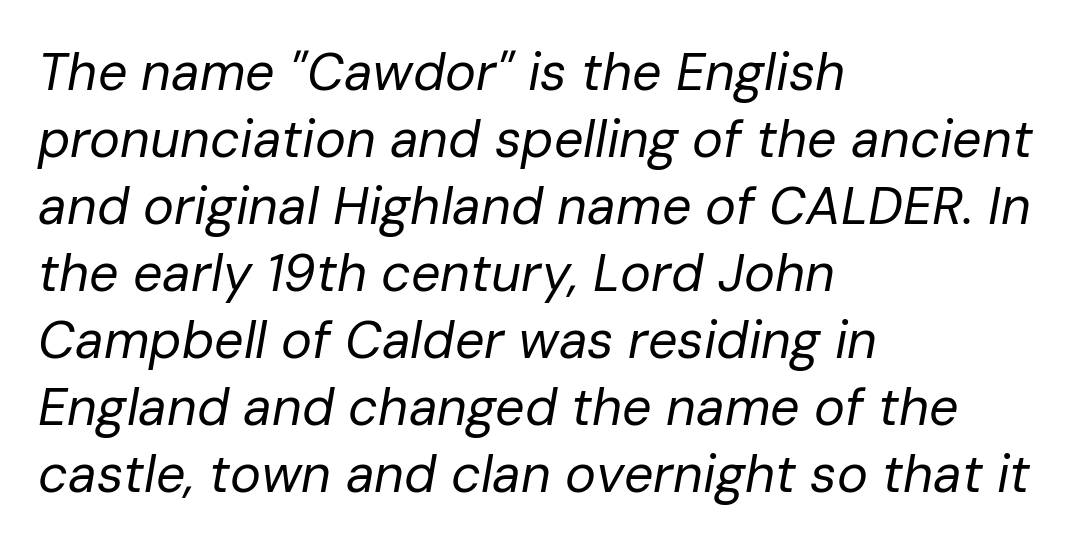
Each line starts at the same left margin while the right side varies. Inter-character spacing is left at the font's built-in metrics. What's the leading like? Ordinary, nothing unusual. Stroke mass is kept to a normal reading level or below. This sample has the flowing, uneven cadence of proportional lettering. Nobody drew a line under any word here.
